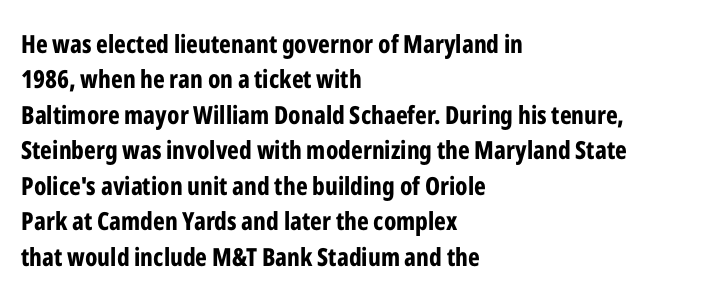
The strokes are fattened all the way to bold. Does the copy run flush right? No — it runs flush left. The face used here is rendered with its standard letterfit. Does the leading feel generous? No, just average. The typography opts for an upright posture over an oblique one.
